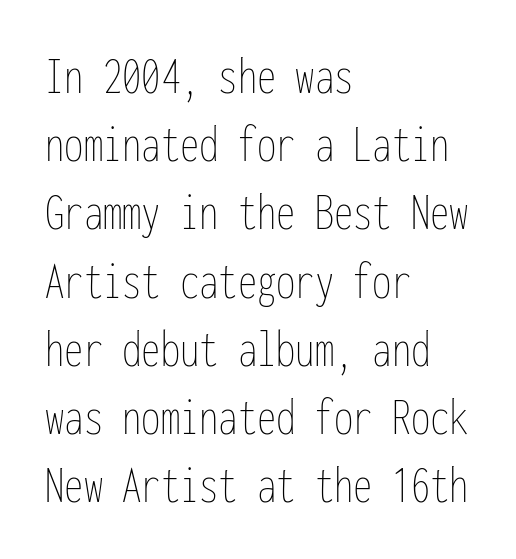
Q: Is the text bold? A: No.
Q: Is the text italic (slanted)? A: No, it is upright.
Q: Is the text underlined? A: No.
Q: How is the paragraph aligned? A: Left-aligned.
Q: Is the spacing between letters normal or unusually wide? A: Normal.
Q: Width (condensed, normal, or wide)? A: Condensed.
Q: Stroke contrast? A: Low.
Q: x-height? A: Medium.
Q: Monospaced? A: Yes.
